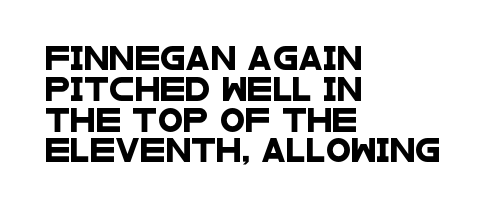
Q: Is the text underlined? A: No.
Q: How is the paragraph aligned? A: Left-aligned.
Q: Is the spacing between letters normal or unusually wide? A: Normal.
Q: Is the spacing between lines tight, normal or loose? A: Normal.
